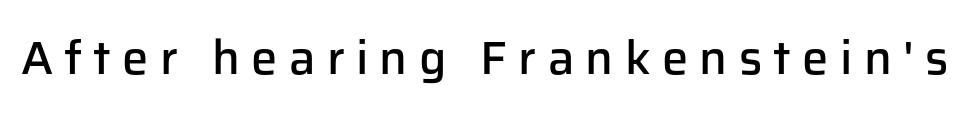
{"serif": "no", "italic": "no", "bold": "semi", "weight": "semibold", "width": "normal", "stroke_contrast": "low", "x_height": "medium", "monospaced": "no", "underline": "no", "letter_spacing": "wide", "letter_spacing_em": 0.24, "glyph_px": 47}
